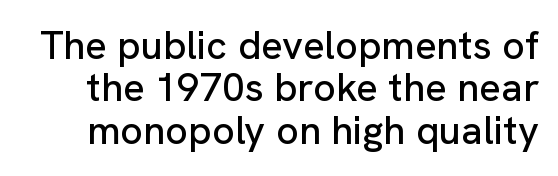
Q: Is the text italic (slanted)? A: No, it is upright.
Q: Is the typeface a serif or a sans-serif typeface? A: Sans-serif.
Q: Is the text underlined? A: No.
Q: Is the spacing between letters normal or unusually wide? A: Normal.
Q: Is the spacing between lines tight, normal or loose? A: Tight.
Q: Width (condensed, normal, or wide)? A: Normal.
Q: Stroke contrast? A: Low.
Q: x-height? A: Medium.
Q: Monospaced? A: No.
